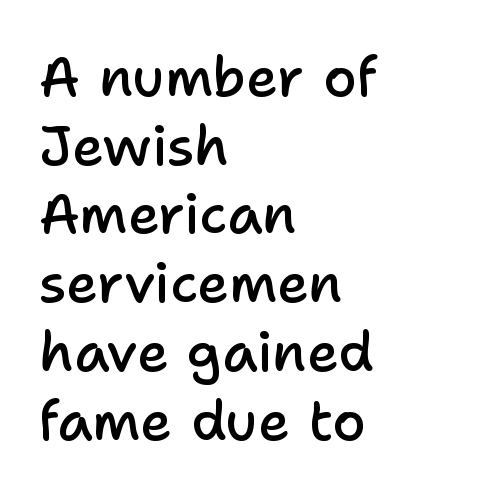
Q: Is the text bold? A: Semi-bold.
Q: Is the text italic (slanted)? A: No, it is upright.
Q: Is the typeface a serif or a sans-serif typeface? A: Sans-serif.
Q: Is the text underlined? A: No.
Q: How is the paragraph aligned? A: Left-aligned.
Q: Is the spacing between letters normal or unusually wide? A: Normal.
Q: Is the spacing between lines tight, normal or loose? A: Normal.
Q: Width (condensed, normal, or wide)? A: Normal.
Q: Stroke contrast? A: Low.
Q: x-height? A: Medium.
Q: Monospaced? A: No.
